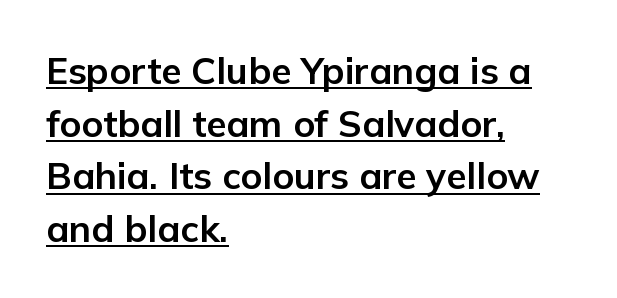
{"serif": "no", "italic": "no", "bold": "yes", "weight": "bold", "width": "normal", "stroke_contrast": "low", "x_height": "medium", "monospaced": "no", "underline": "yes", "align": "left", "line_spacing": "normal", "line_spacing_ratio": 1.42, "letter_spacing": "normal", "letter_spacing_em": 0.0, "glyph_px": 37}
